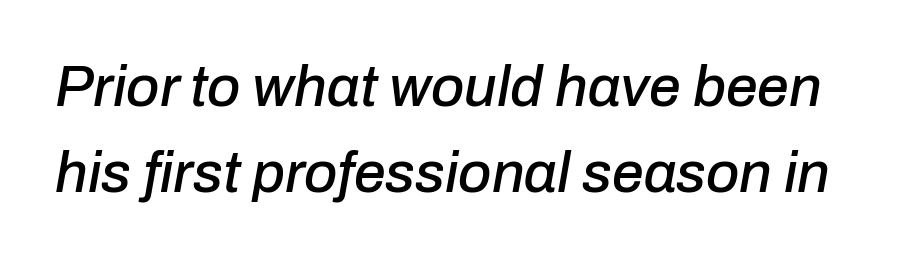
Q: Is the text italic (slanted)? A: Yes, it leans right by about 10 degrees.
Q: Is the text underlined? A: No.
Q: Is the spacing between letters normal or unusually wide? A: Normal.
Q: Is the spacing between lines tight, normal or loose? A: Normal.
Q: Width (condensed, normal, or wide)? A: Normal.
Q: Stroke contrast? A: Low.
Q: x-height? A: Medium.
Q: Monospaced? A: No.
